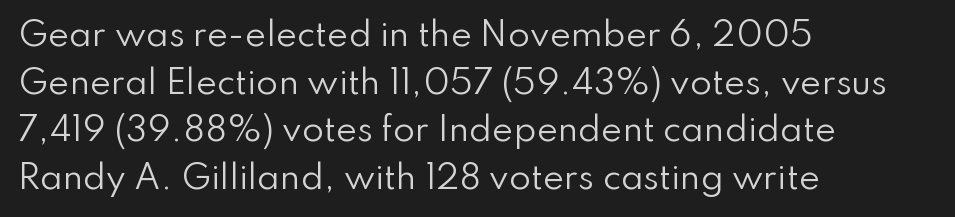
The image shows 32 px regular-weight sans-serif type, upright; set left-aligned, normal line spacing (1.49x), normal letter spacing, not underlined; low stroke contrast and a small x-height.
